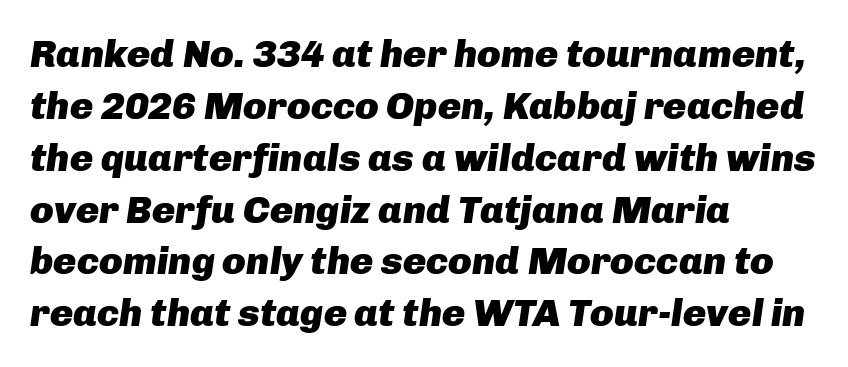
The whole block is typeset with a tilt. Reading down the column, the eye jumps a familiar distance to each next line. Note the varied advance widths — an 'i' is clearly narrower than an 'm'. These words are printed bold, with thick strokes throughout.
